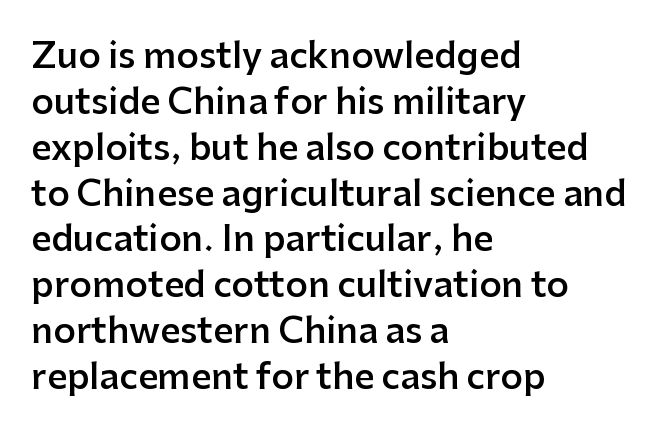
{"serif": "no", "italic": "no", "bold": "semi", "weight": "semibold", "width": "normal", "stroke_contrast": "low", "x_height": "medium", "monospaced": "no", "underline": "no", "align": "left", "line_spacing": "normal", "line_spacing_ratio": 1.31, "letter_spacing": "normal", "letter_spacing_em": 0.0, "glyph_px": 35}
